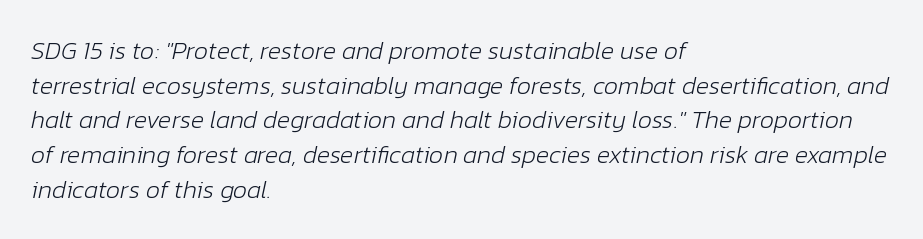
The image shows 25 px text type, italic (leaning right); set left-aligned, normal line spacing (1.39x), normal letter spacing, not underlined.
